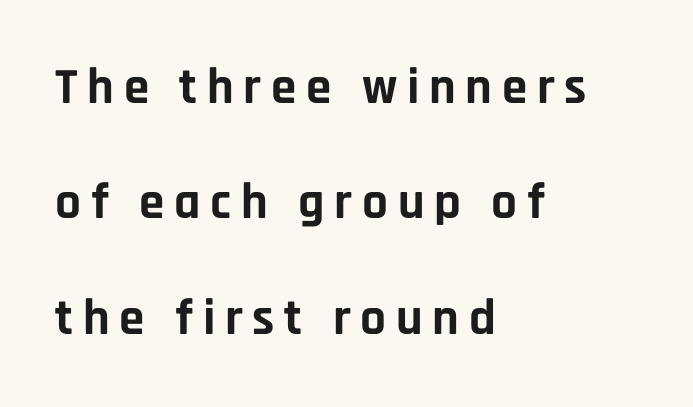
{"serif": "no", "italic": "no", "bold": "yes", "weight": "bold", "width": "normal", "stroke_contrast": "low", "x_height": "large", "monospaced": "no", "underline": "no", "align": "left", "line_spacing": "loose", "line_spacing_ratio": 2.26, "glyph_px": 51}
